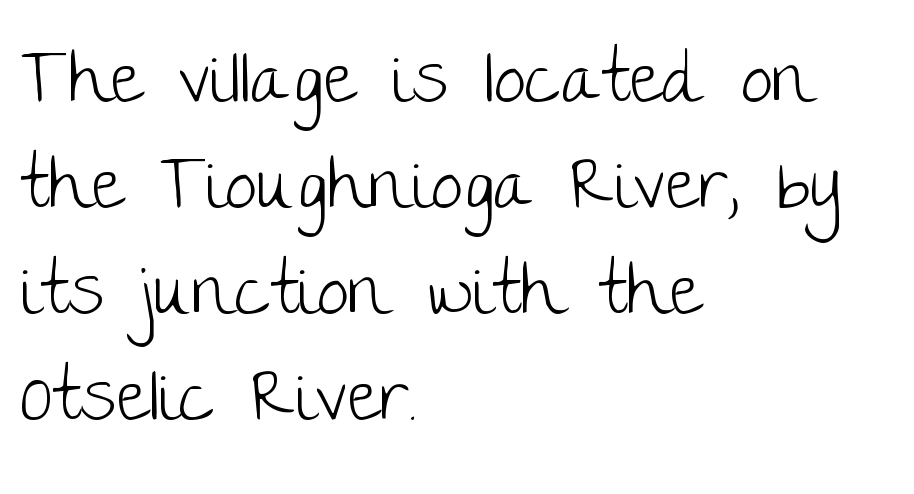
Q: Is the text bold? A: No.
Q: Is the text italic (slanted)? A: No, it is upright.
Q: Is the typeface a serif or a sans-serif typeface? A: Sans-serif.
Q: Is the text underlined? A: No.
Q: How is the paragraph aligned? A: Left-aligned.
Q: Is the spacing between letters normal or unusually wide? A: Normal.
Q: Is the spacing between lines tight, normal or loose? A: Normal.
Q: Width (condensed, normal, or wide)? A: Normal.
Q: Stroke contrast? A: Low.
Q: x-height? A: Large.
Q: Monospaced? A: No.
